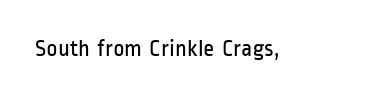
The image shows 24 px text type, upright; set normal letter spacing, not underlined.
